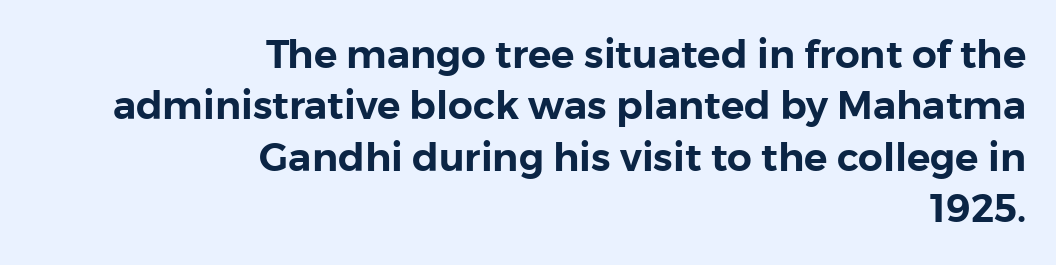
Q: Is the text italic (slanted)? A: No, it is upright.
Q: Is the typeface a serif or a sans-serif typeface? A: Sans-serif.
Q: Is the text underlined? A: No.
Q: How is the paragraph aligned? A: Right-aligned.
Q: Is the spacing between letters normal or unusually wide? A: Normal.
Q: Is the spacing between lines tight, normal or loose? A: Normal.
Q: Width (condensed, normal, or wide)? A: Normal.
Q: Stroke contrast? A: Low.
Q: x-height? A: Medium.
Q: Monospaced? A: No.
